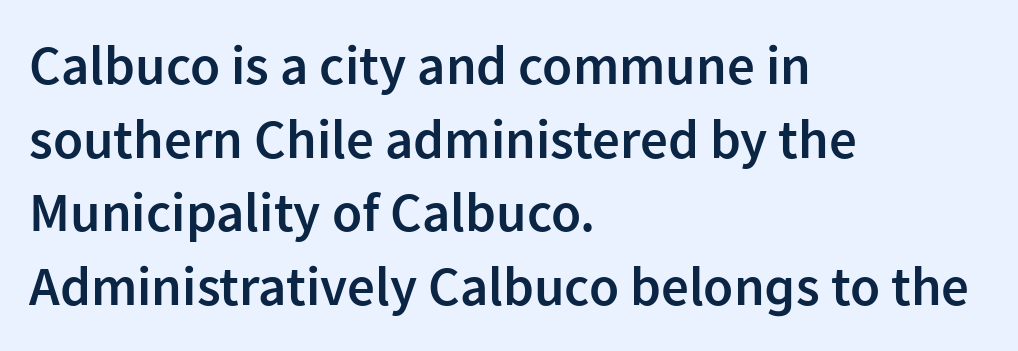
Q: Is the text bold? A: Semi-bold.
Q: Is the text italic (slanted)? A: No, it is upright.
Q: Is the typeface a serif or a sans-serif typeface? A: Sans-serif.
Q: Is the text underlined? A: No.
Q: How is the paragraph aligned? A: Left-aligned.
Q: Is the spacing between letters normal or unusually wide? A: Normal.
Q: Is the spacing between lines tight, normal or loose? A: Normal.
Q: Width (condensed, normal, or wide)? A: Normal.
Q: Stroke contrast? A: Low.
Q: x-height? A: Medium.
Q: Monospaced? A: No.
